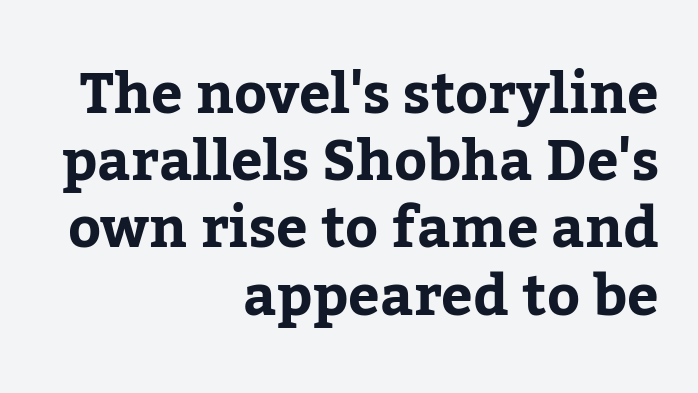
Between one letter and the next there's only the usual sliver of space. In CSS terms this would be text-align: right. What kind of face is this? One with serifs. Looks like regular typesetting: each glyph gets only the width it needs. The type sits square on the baseline with zero lean.
